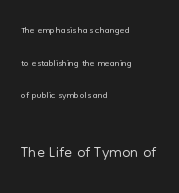
{"italic": "no", "bold": "no", "underline": "no", "align": "left", "line_spacing": "loose", "line_spacing_ratio": 2.33, "letter_spacing": "normal", "letter_spacing_em": 0.0, "larger_block": "second", "size_ratio": 1.64, "glyph_px": 23}
